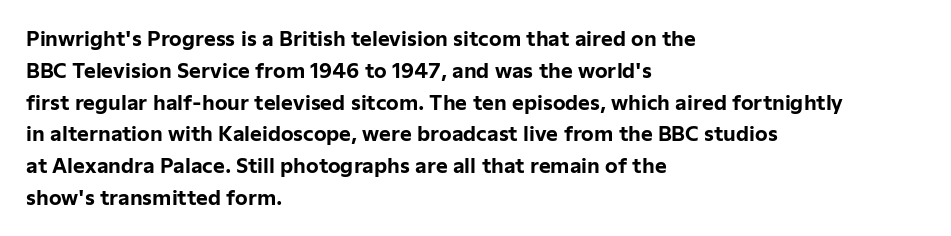
The image shows 20 px bold type, upright; set left-aligned, normal line spacing (1.59x), normal letter spacing, not underlined.
